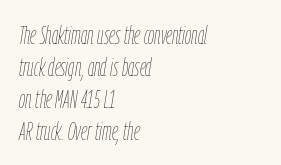
{"italic": "yes", "lean": "right", "slant_degrees": 9, "bold": "no", "underline": "no", "align": "left", "line_spacing": "normal", "line_spacing_ratio": 1.28, "letter_spacing": "normal", "letter_spacing_em": 0.0, "glyph_px": 25}
